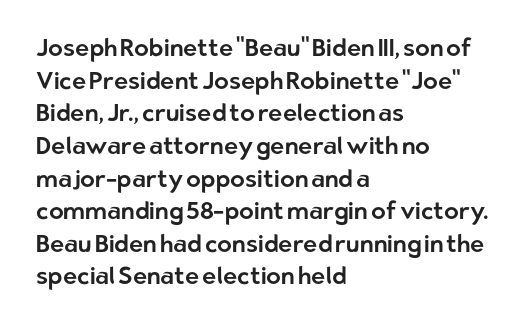
{"italic": "no", "underline": "no", "align": "left", "line_spacing": "normal", "line_spacing_ratio": 1.36, "letter_spacing": "normal", "letter_spacing_em": 0.0, "glyph_px": 24}
